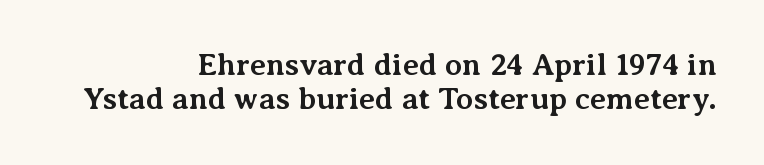
The image shows 31 px bold serif type, upright; set right-aligned, tight line spacing (1.11x), normal letter spacing, not underlined; medium stroke contrast and a medium x-height.
